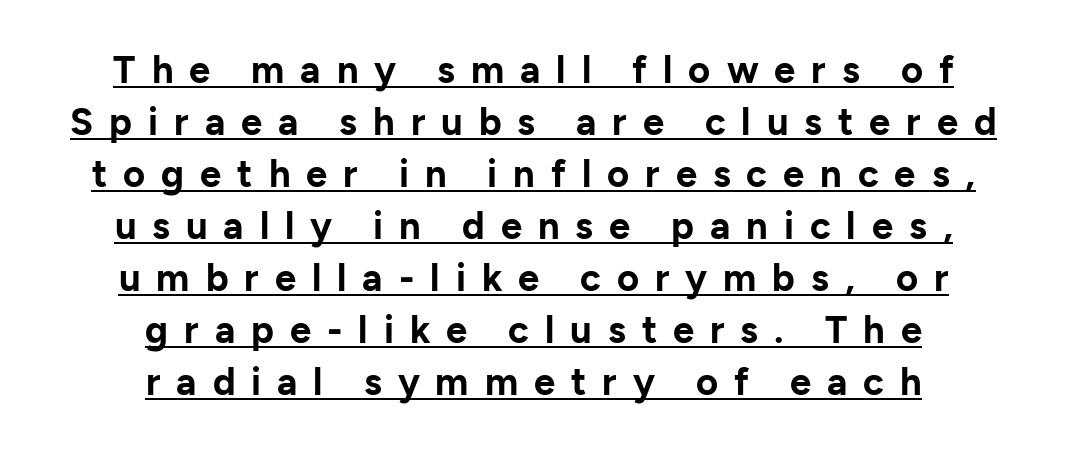
Q: Is the text bold? A: Yes.
Q: Is the text italic (slanted)? A: No, it is upright.
Q: Is the typeface a serif or a sans-serif typeface? A: Sans-serif.
Q: Is the text underlined? A: Yes.
Q: How is the paragraph aligned? A: Centered.
Q: Is the spacing between letters normal or unusually wide? A: Unusually wide.
Q: Is the spacing between lines tight, normal or loose? A: Normal.
Q: Width (condensed, normal, or wide)? A: Normal.
Q: Stroke contrast? A: Low.
Q: x-height? A: Medium.
Q: Monospaced? A: No.
